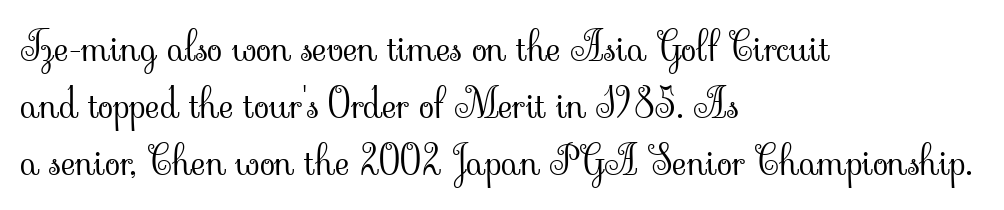
The image shows 40 px light serif type, upright; set left-aligned, normal line spacing (1.43x), normal letter spacing, not underlined; low stroke contrast and a small x-height.
